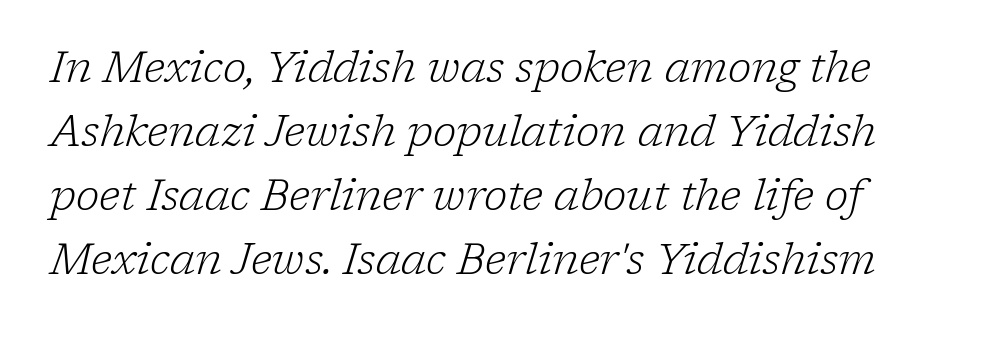
Bare-footed words on every line. On a weight scale, this lands at 450 or below. Regarding leading, the lines here are spaced in the standard way. Think of a printed novel: that variable character pitch is what you see here. The gaps between neighbouring characters are ordinary and unremarkable.
